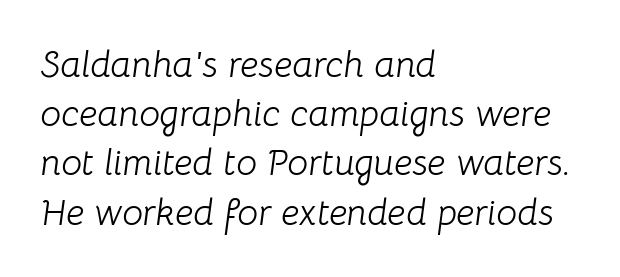
The space between consecutive lines is moderate. Teacher's note: observe the even left margin — that is flush-left alignment. Tracking here is standard; glyphs follow each other at the usual distance. The specimen reads as italic at a glance. Proportional: the letters do not fall into vertical columns.
